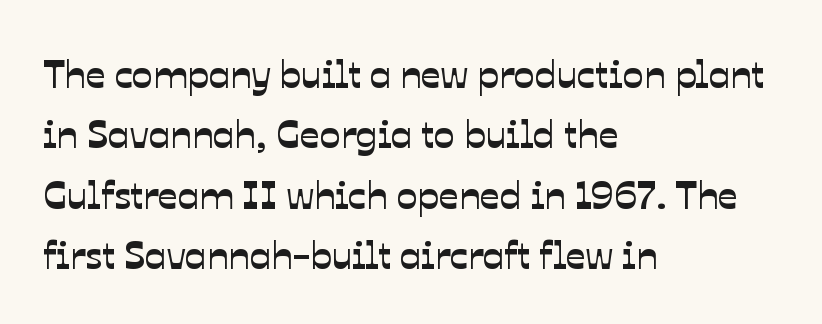
The image shows 39 px sans-serif type; set left-aligned, normal line spacing (1.55x), normal letter spacing, not underlined; low stroke contrast and a medium x-height.
